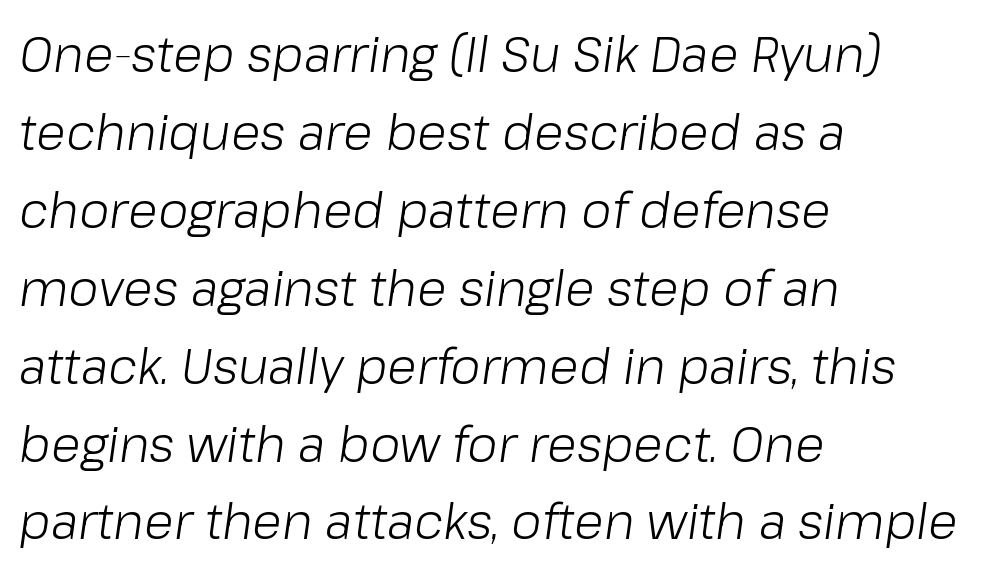
{"italic": "yes", "lean": "right", "slant_degrees": 8, "bold": "no", "weight": "light", "width": "normal", "stroke_contrast": "low", "x_height": "medium", "monospaced": "no", "underline": "no", "align": "left", "line_spacing": "normal", "line_spacing_ratio": 1.59, "letter_spacing": "normal", "letter_spacing_em": 0.0, "glyph_px": 49}
